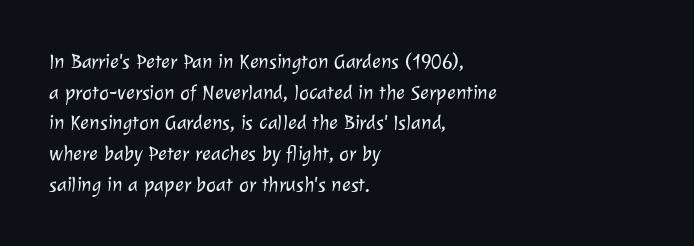
The image shows 21 px text type; set left-aligned, normal line spacing (1.46x), normal letter spacing, not underlined.
